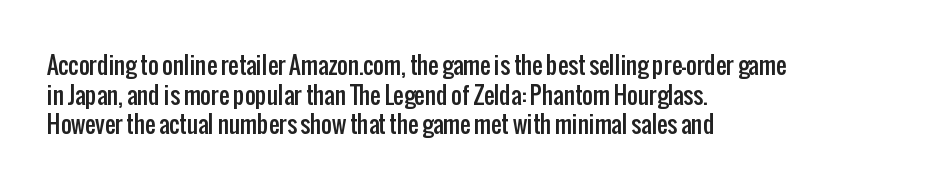
Q: Is the text italic (slanted)? A: No, it is upright.
Q: Is the text underlined? A: No.
Q: How is the paragraph aligned? A: Left-aligned.
Q: Is the spacing between letters normal or unusually wide? A: Normal.
Q: Is the spacing between lines tight, normal or loose? A: Normal.
